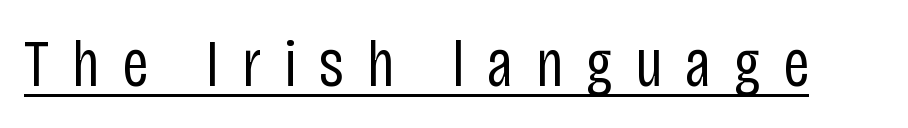
{"serif": "no", "italic": "no", "bold": "no", "weight": "regular", "width": "condensed", "stroke_contrast": "low", "x_height": "large", "monospaced": "no", "underline": "yes", "letter_spacing": "wide", "letter_spacing_em": 0.34, "glyph_px": 66}
